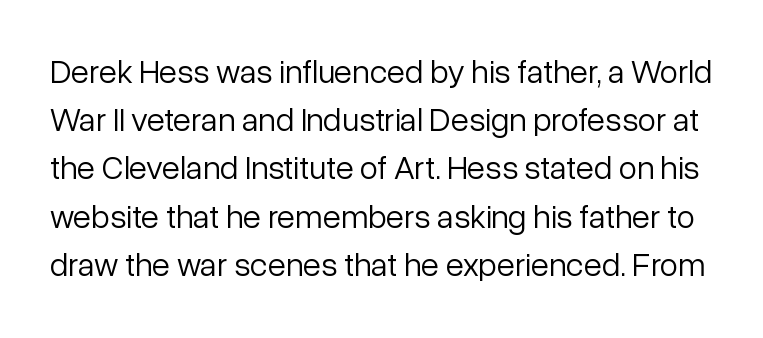
The image shows 33 px light sans-serif type, upright; set normal line spacing (1.46x), normal letter spacing, not underlined; low stroke contrast and a medium x-height.
